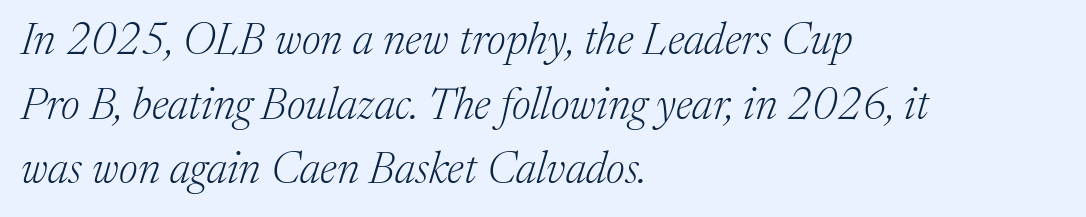
Whoever set this chose a conventional vertical rhythm. The rendering uses natural spacing where letterforms have individual widths. Teacher's note: observe the even left margin — that is flush-left alignment. No word sits above an underline. The weight tops out at a normal text grade.
